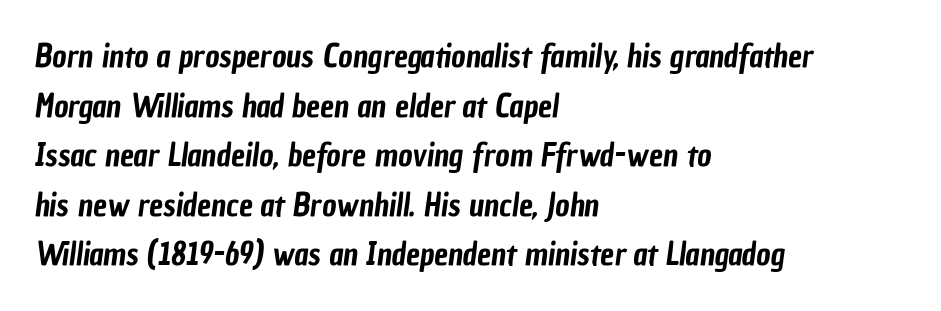
The image shows 31 px condensed sans-serif type; set left-aligned, normal line spacing (1.6x), normal letter spacing, not underlined; low stroke contrast and a medium x-height.
